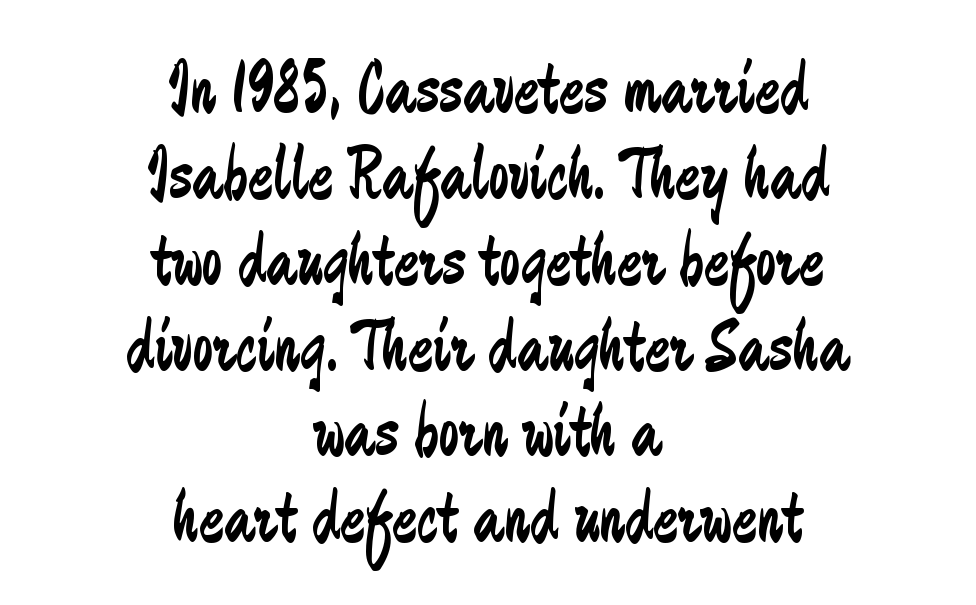
In terms of letterspacing, this is plain default setting. What kind of face is this? One without serifs — a sans. The font is comparable to plain body text, perhaps lighter. Looks like regular typesetting: each glyph gets only the width it needs.
